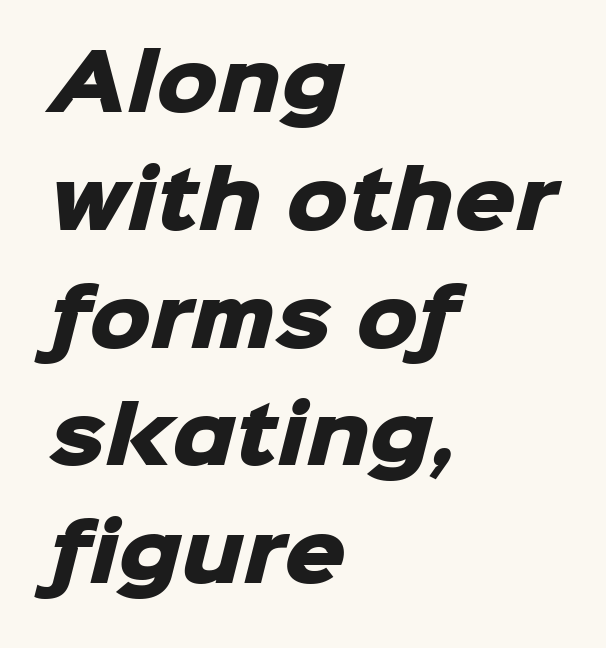
The image shows 77 px heavy sans-serif type; set left-aligned, normal line spacing (1.53x), normal letter spacing, not underlined; low stroke contrast and a medium x-height.
